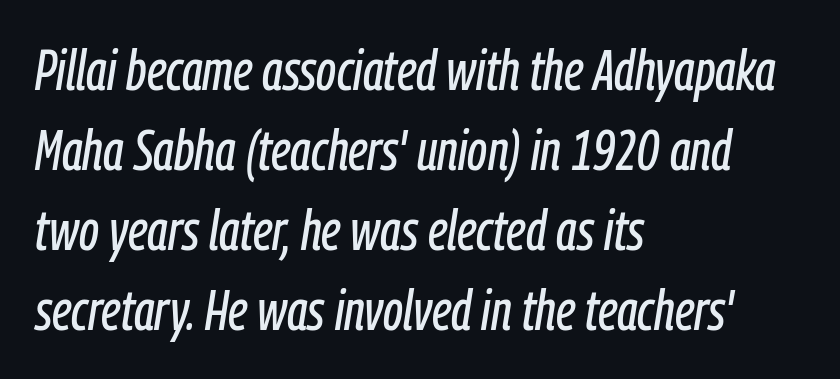
{"italic": "yes", "lean": "right", "slant_degrees": 9, "width": "condensed", "stroke_contrast": "low", "x_height": "medium", "monospaced": "no", "underline": "no", "align": "left", "line_spacing": "normal", "line_spacing_ratio": 1.43, "letter_spacing": "normal", "letter_spacing_em": 0.0, "glyph_px": 56}
